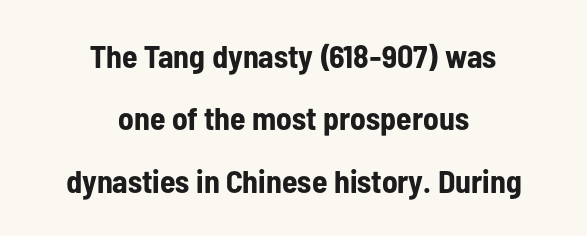
The image shows 32 px bold, condensed sans-serif type, upright; set centered, loose line spacing (1.95x), normal letter spacing, not underlined; low stroke contrast and a medium x-height.
